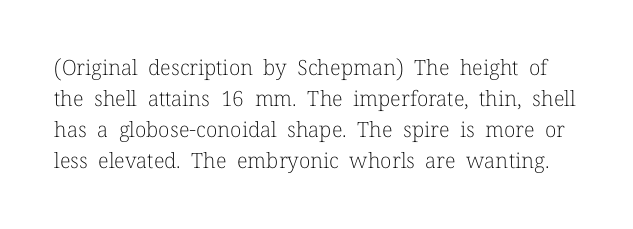
Q: Is the text bold? A: No.
Q: Is the text italic (slanted)? A: No, it is upright.
Q: Is the text underlined? A: No.
Q: Is the spacing between letters normal or unusually wide? A: Normal.
Q: Is the spacing between lines tight, normal or loose? A: Normal.
